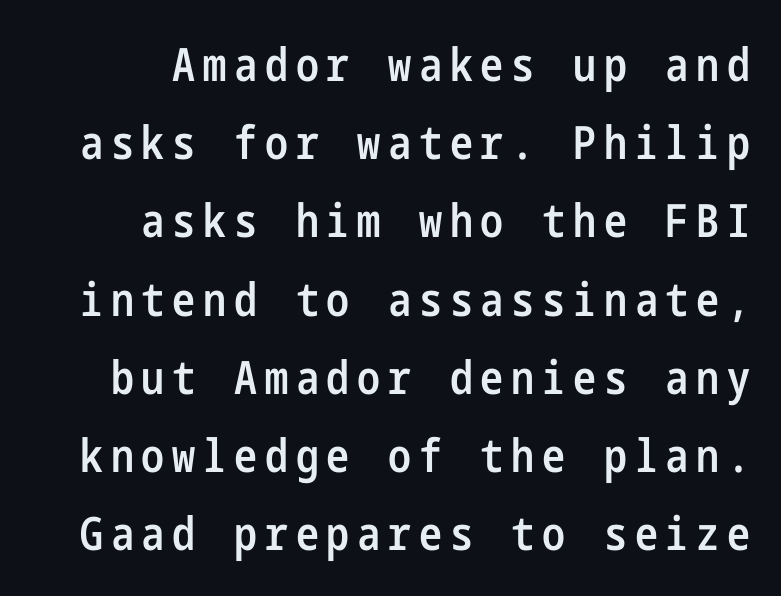
The image shows 46 px semibold, condensed sans-serif type, upright; set right-aligned, normal line spacing (1.7x), not underlined; low stroke contrast and a medium x-height.
